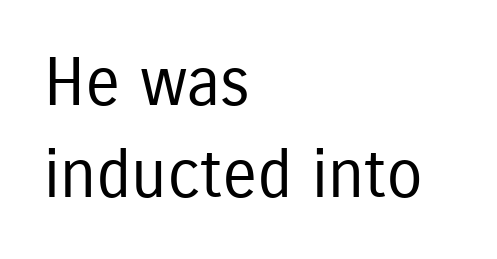
Q: Is the text bold? A: No.
Q: Is the text italic (slanted)? A: No, it is upright.
Q: Is the typeface a serif or a sans-serif typeface? A: Sans-serif.
Q: Is the text underlined? A: No.
Q: How is the paragraph aligned? A: Left-aligned.
Q: Is the spacing between letters normal or unusually wide? A: Normal.
Q: Is the spacing between lines tight, normal or loose? A: Normal.
Q: Width (condensed, normal, or wide)? A: Condensed.
Q: Stroke contrast? A: Low.
Q: x-height? A: Medium.
Q: Monospaced? A: No.
